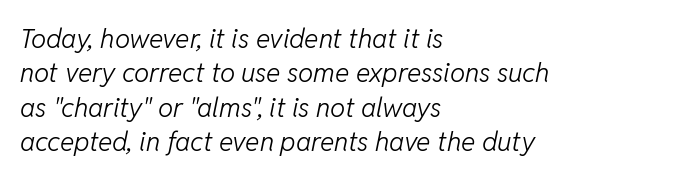
Q: Is the text bold? A: No.
Q: Is the text italic (slanted)? A: Yes, it leans right by about 11 degrees.
Q: Is the text underlined? A: No.
Q: How is the paragraph aligned? A: Left-aligned.
Q: Is the spacing between letters normal or unusually wide? A: Normal.
Q: Is the spacing between lines tight, normal or loose? A: Normal.
